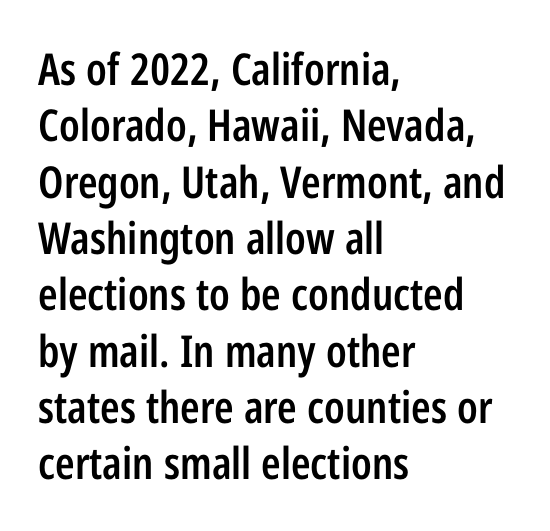
Q: Is the text bold? A: Semi-bold.
Q: Is the text italic (slanted)? A: No, it is upright.
Q: Is the typeface a serif or a sans-serif typeface? A: Sans-serif.
Q: Is the text underlined? A: No.
Q: How is the paragraph aligned? A: Left-aligned.
Q: Is the spacing between letters normal or unusually wide? A: Normal.
Q: Is the spacing between lines tight, normal or loose? A: Normal.
Q: Width (condensed, normal, or wide)? A: Condensed.
Q: Stroke contrast? A: Low.
Q: x-height? A: Medium.
Q: Monospaced? A: No.
